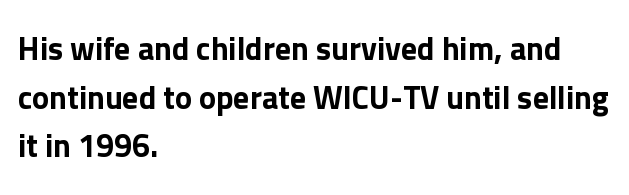
Caption: multi-line text, flush left, ragged right. The gaps between neighbouring characters are ordinary and unremarkable. Unmarked baselines from the first word to the last. The font family rendered here belongs to the sans-serif group.
